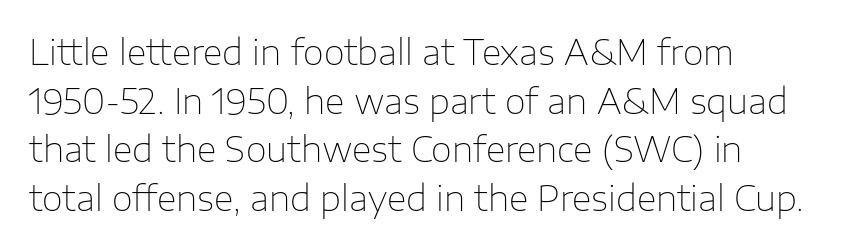
A typesetter would call this proportional, since set widths differ per character. Check where the strokes stop: nothing finishes them off — pure sans. Teacher's note: observe the even left margin — that is flush-left alignment. Tracking here is standard; glyphs follow each other at the usual distance.
